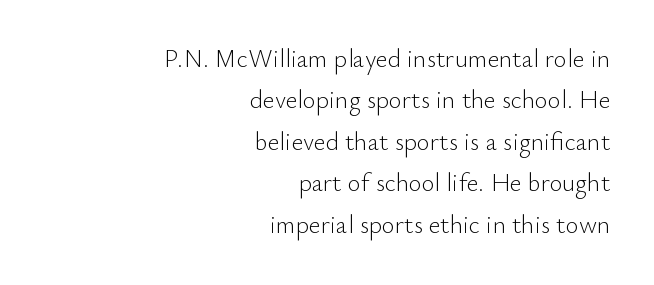
{"italic": "no", "bold": "no", "underline": "no", "align": "right", "line_spacing": "normal", "line_spacing_ratio": 1.66, "letter_spacing": "normal", "letter_spacing_em": 0.0, "glyph_px": 25}
